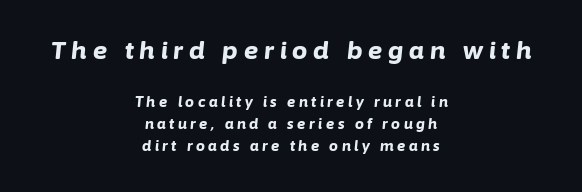
The image shows 24 px bold type, italic (leaning right); set centered, normal line spacing (1.58x), unusually wide letter spacing (+0.25 em), not underlined; the first (top) block is 1.71x larger.
